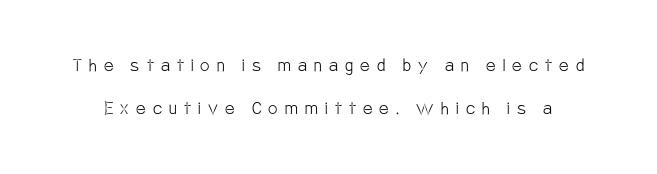
Type without underlining. Spacing between characters has been opened up far beyond the box default. Upright lettering throughout. Widely set lines give the paragraph a tall, airy silhouette.
